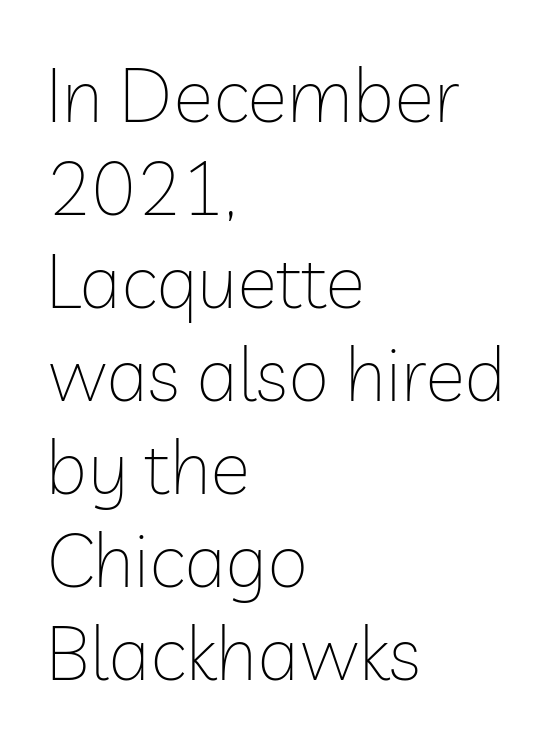
Q: Is the text bold? A: No.
Q: Is the text italic (slanted)? A: No, it is upright.
Q: Is the typeface a serif or a sans-serif typeface? A: Sans-serif.
Q: Is the text underlined? A: No.
Q: How is the paragraph aligned? A: Left-aligned.
Q: Is the spacing between letters normal or unusually wide? A: Normal.
Q: Width (condensed, normal, or wide)? A: Normal.
Q: Stroke contrast? A: Low.
Q: x-height? A: Medium.
Q: Monospaced? A: No.
